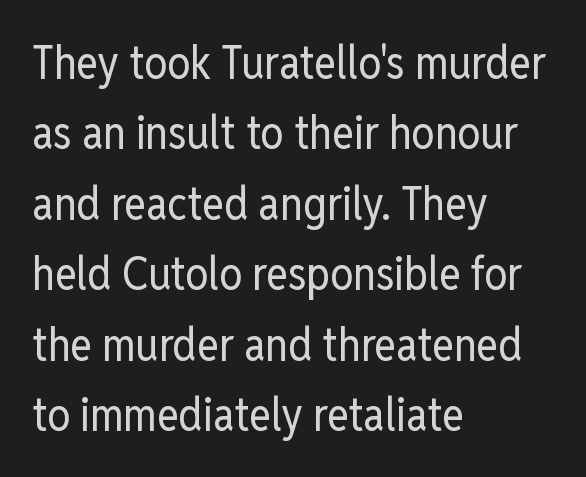
{"serif": "no", "italic": "no", "bold": "no", "weight": "regular", "width": "condensed", "stroke_contrast": "low", "x_height": "medium", "monospaced": "no", "underline": "no", "align": "left", "line_spacing": "normal", "line_spacing_ratio": 1.53, "letter_spacing": "normal", "letter_spacing_em": 0.0, "glyph_px": 46}
